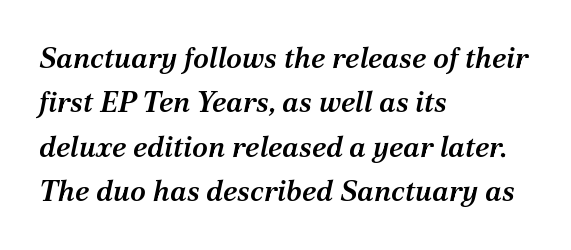
{"serif": "yes", "italic": "yes", "lean": "right", "slant_degrees": 12, "bold": "semi", "weight": "semibold", "width": "normal", "stroke_contrast": "medium", "x_height": "medium", "monospaced": "no", "underline": "no", "align": "left", "line_spacing": "normal", "line_spacing_ratio": 1.53, "letter_spacing": "normal", "letter_spacing_em": 0.0, "glyph_px": 29}
